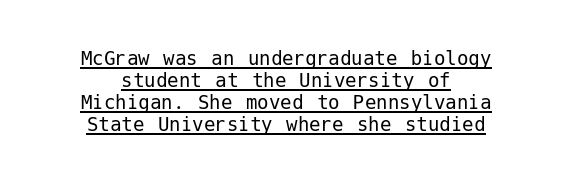
The image shows 23 px text type, upright; set centered, tight line spacing (0.96x), normal letter spacing, underlined.
